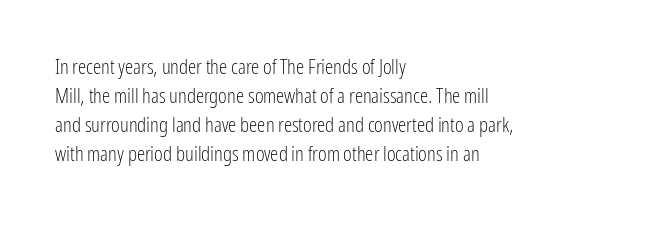
Q: Is the text bold? A: No.
Q: Is the text italic (slanted)? A: No, it is upright.
Q: Is the text underlined? A: No.
Q: How is the paragraph aligned? A: Left-aligned.
Q: Is the spacing between letters normal or unusually wide? A: Normal.
Q: Is the spacing between lines tight, normal or loose? A: Normal.
